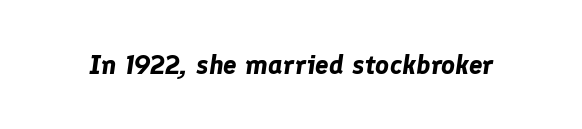
Notice how the stems are inclined rather than vertical — that's the hallmark of italics. Anything drawn beneath the words? Only blank space. The line texture is even and compact thanks to regular tracking. Students, this is bold: see how much ink each stroke carries.
